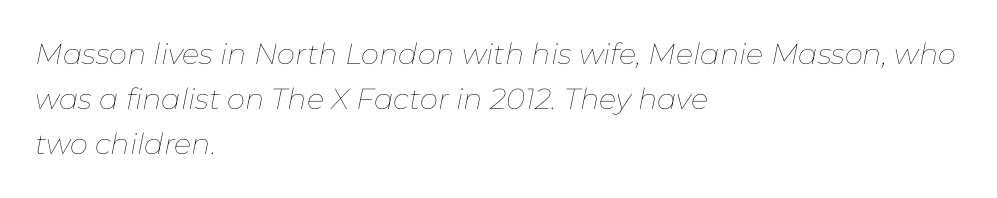
The lettering tilts uniformly, giving the passage an italic look. Reading down the column, the eye jumps a familiar distance to each next line. Just letters on the line, the space beneath them empty. The horizontal fit of the characters is conventional and even. Each letter keeps its own natural width here, so spacing adapts to shape. Heft: none added — not bold.
